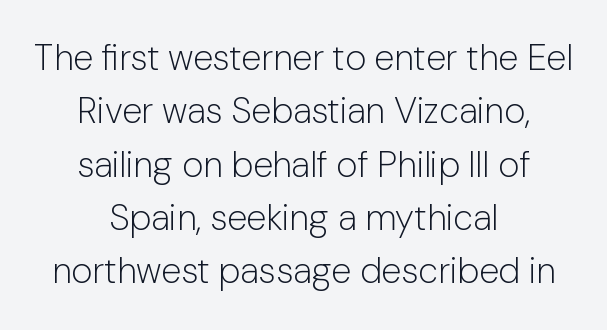
The image shows 36 px light sans-serif type, upright; set centered, normal line spacing (1.48x), normal letter spacing, not underlined; low stroke contrast and a medium x-height.
